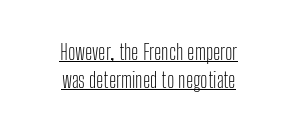
Q: Is the text bold? A: No.
Q: Is the text italic (slanted)? A: No, it is upright.
Q: Is the text underlined? A: Yes.
Q: How is the paragraph aligned? A: Centered.
Q: Is the spacing between letters normal or unusually wide? A: Normal.
Q: Is the spacing between lines tight, normal or loose? A: Normal.
